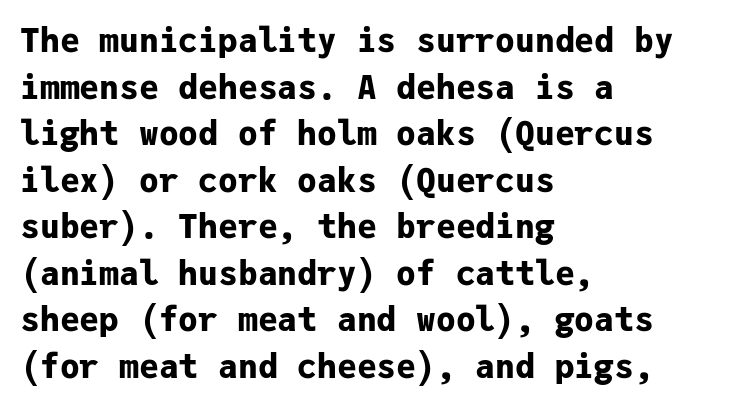
No italicization has been applied; the sample stays upright. Interline gaps are of average width in this sample. Compared with a centered layout, this one pins lines to the left instead. Heavy-handed strokes throughout: this text is bold. The string is rendered with underlining switched off. A sans-serif font was chosen for this passage.
